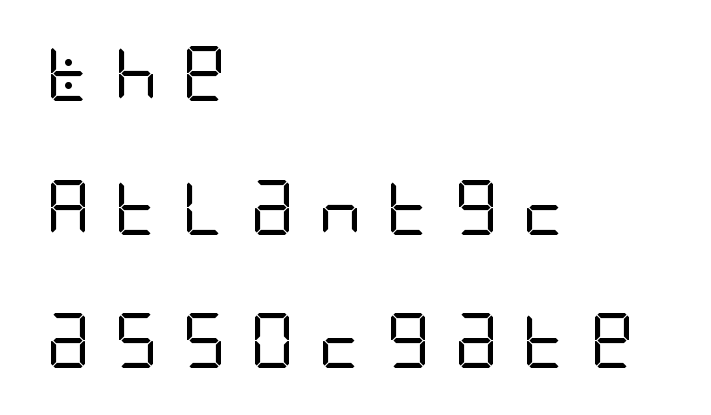
Q: Is the text bold? A: No.
Q: Is the text italic (slanted)? A: No, it is upright.
Q: Is the typeface a serif or a sans-serif typeface? A: Sans-serif.
Q: Is the text underlined? A: No.
Q: How is the paragraph aligned? A: Left-aligned.
Q: Is the spacing between letters normal or unusually wide? A: Unusually wide.
Q: Is the spacing between lines tight, normal or loose? A: Loose.
Q: Width (condensed, normal, or wide)? A: Condensed.
Q: Stroke contrast? A: Low.
Q: x-height? A: Large.
